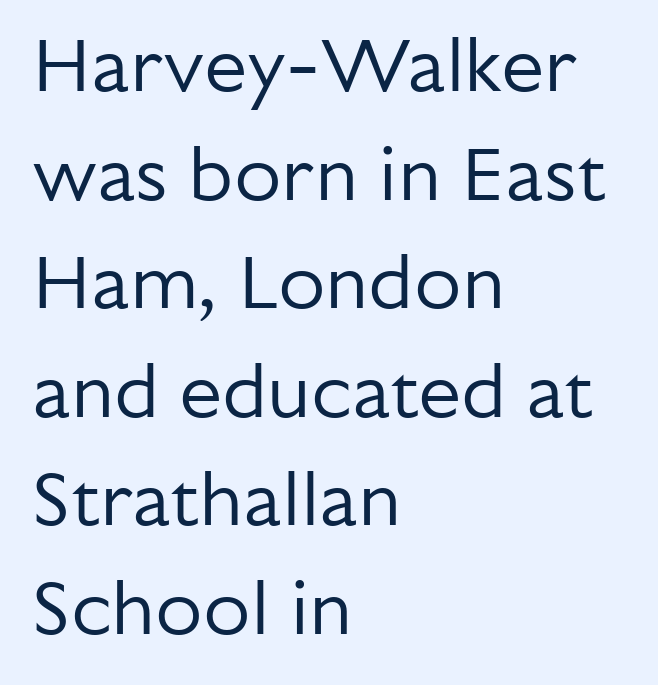
Vertically, the passage feels balanced, rows spaced as you'd expect. Letterform terminals end flat and unadorned throughout the passage. No word sits above an underline. Posture: upright roman. Each stroke keeps to a modest, everyday thickness or less. These lines are rendered in a variable-pitch font.
